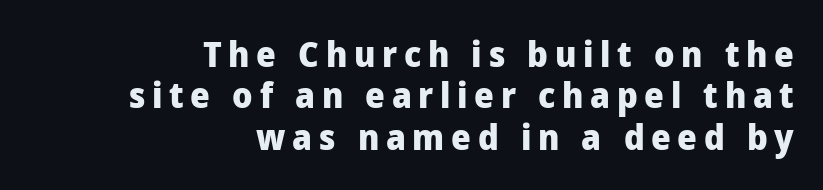
The image shows 35 px heavy sans-serif type, upright; set right-aligned, line spacing 1.18x, not underlined; low stroke contrast and a medium x-height.
